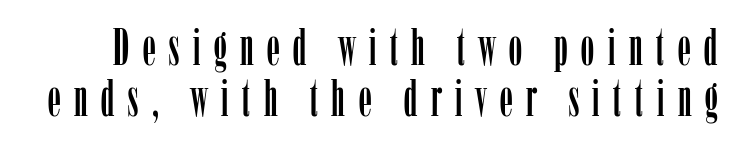
{"serif": "yes", "italic": "no", "width": "condensed", "stroke_contrast": "low", "x_height": "medium", "monospaced": "no", "underline": "no", "line_spacing": "tight", "line_spacing_ratio": 1.0, "letter_spacing": "wide", "letter_spacing_em": 0.27, "glyph_px": 51}
